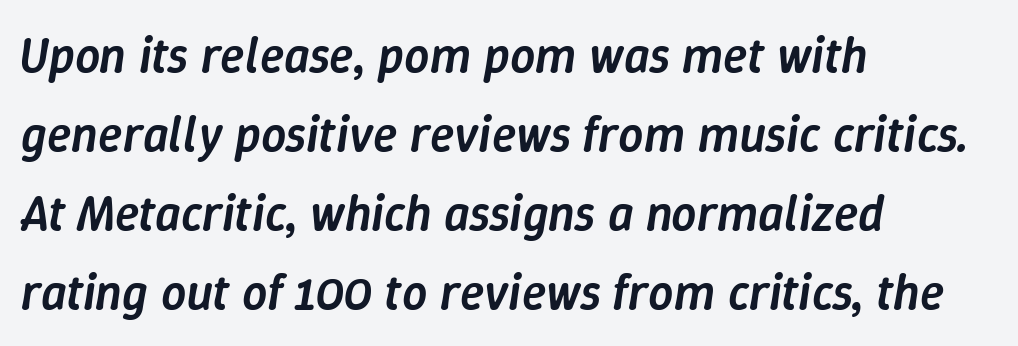
{"italic": "yes", "lean": "right", "slant_degrees": 9, "bold": "semi", "weight": "semibold", "width": "normal", "stroke_contrast": "low", "x_height": "medium", "monospaced": "no", "underline": "no", "align": "left", "line_spacing": "normal", "line_spacing_ratio": 1.58, "letter_spacing": "normal", "letter_spacing_em": 0.0, "glyph_px": 50}
